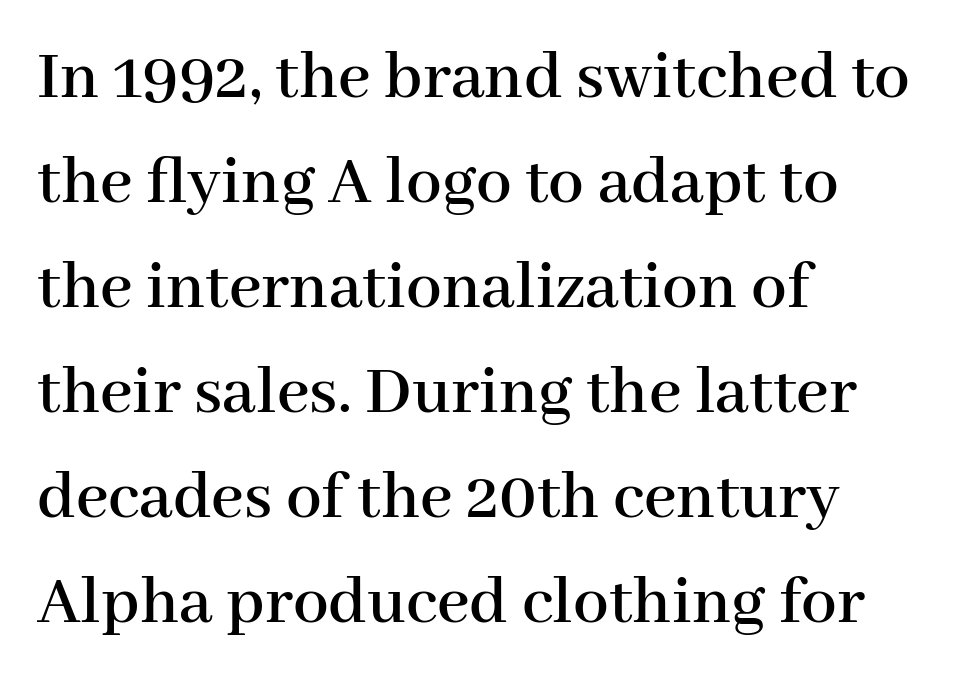
Q: Is the text italic (slanted)? A: No, it is upright.
Q: Is the typeface a serif or a sans-serif typeface? A: Serif.
Q: Is the text underlined? A: No.
Q: How is the paragraph aligned? A: Left-aligned.
Q: Is the spacing between letters normal or unusually wide? A: Normal.
Q: Is the spacing between lines tight, normal or loose? A: Normal.
Q: Width (condensed, normal, or wide)? A: Normal.
Q: Stroke contrast? A: High.
Q: x-height? A: Medium.
Q: Monospaced? A: No.
